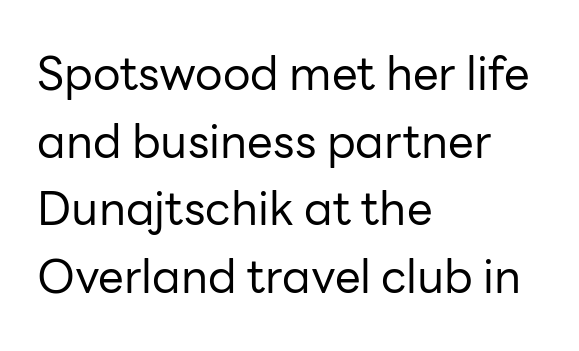
The image shows 46 px regular-weight sans-serif type, upright; set left-aligned, normal line spacing (1.47x), normal letter spacing, not underlined; low stroke contrast and a medium x-height.
